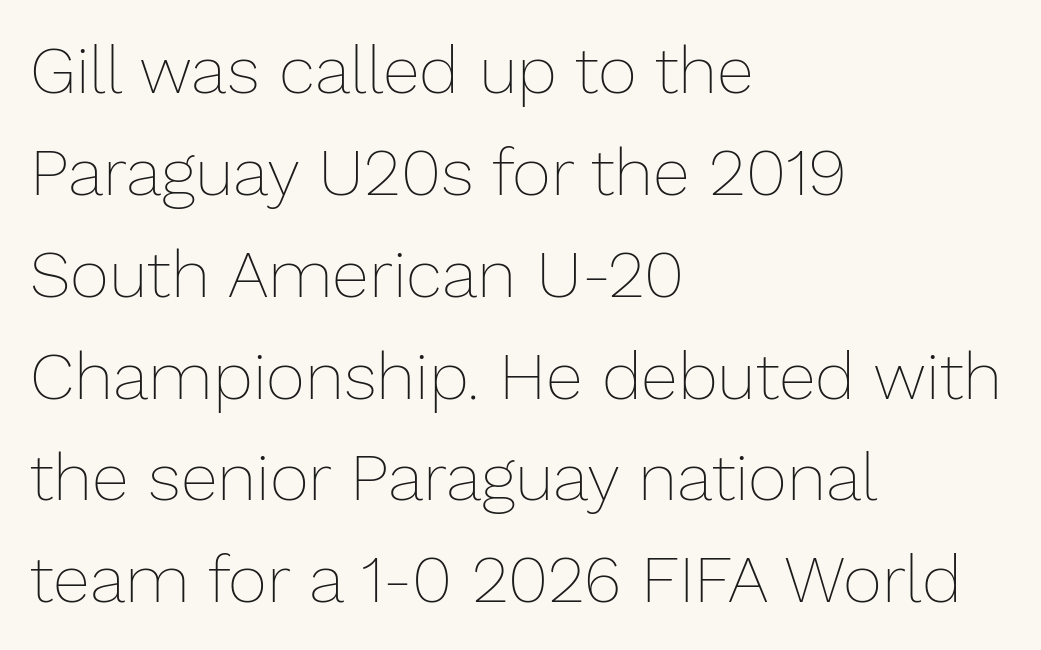
Q: Is the text bold? A: No.
Q: Is the text italic (slanted)? A: No, it is upright.
Q: Is the text underlined? A: No.
Q: How is the paragraph aligned? A: Left-aligned.
Q: Is the spacing between letters normal or unusually wide? A: Normal.
Q: Is the spacing between lines tight, normal or loose? A: Normal.
Q: Width (condensed, normal, or wide)? A: Normal.
Q: Stroke contrast? A: Low.
Q: x-height? A: Medium.
Q: Monospaced? A: No.
